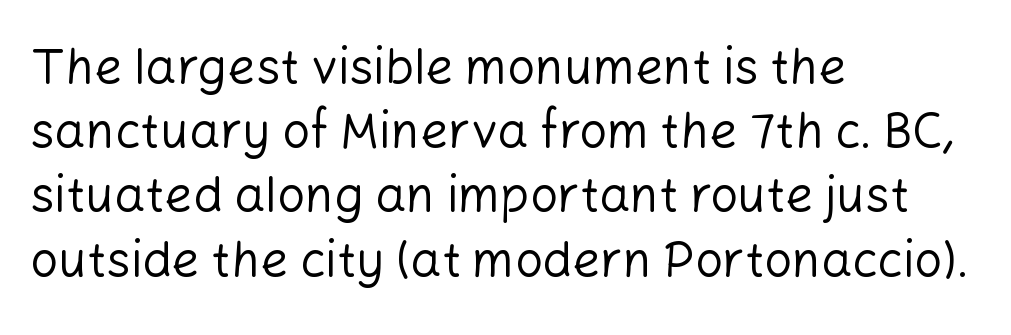
Q: Is the text bold? A: No.
Q: Is the text italic (slanted)? A: No, it is upright.
Q: Is the typeface a serif or a sans-serif typeface? A: Sans-serif.
Q: Is the text underlined? A: No.
Q: How is the paragraph aligned? A: Left-aligned.
Q: Is the spacing between letters normal or unusually wide? A: Normal.
Q: Is the spacing between lines tight, normal or loose? A: Normal.
Q: Width (condensed, normal, or wide)? A: Normal.
Q: Stroke contrast? A: Low.
Q: x-height? A: Medium.
Q: Monospaced? A: No.
